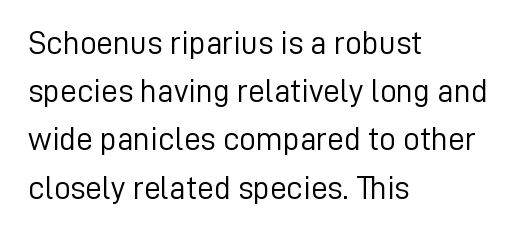
The image shows 33 px light sans-serif type, upright; set left-aligned, normal line spacing (1.46x), normal letter spacing, not underlined; low stroke contrast and a medium x-height.
